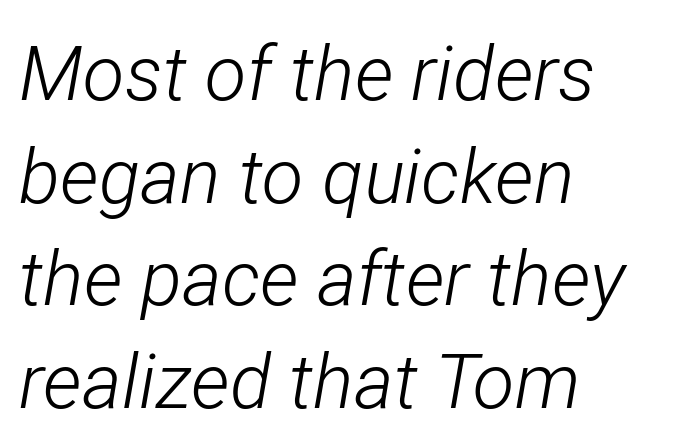
Q: Is the text bold? A: No.
Q: Is the text italic (slanted)? A: Yes, it leans right by about 12 degrees.
Q: Is the text underlined? A: No.
Q: How is the paragraph aligned? A: Left-aligned.
Q: Is the spacing between letters normal or unusually wide? A: Normal.
Q: Is the spacing between lines tight, normal or loose? A: Normal.
Q: Width (condensed, normal, or wide)? A: Condensed.
Q: Stroke contrast? A: Low.
Q: x-height? A: Medium.
Q: Monospaced? A: No.
